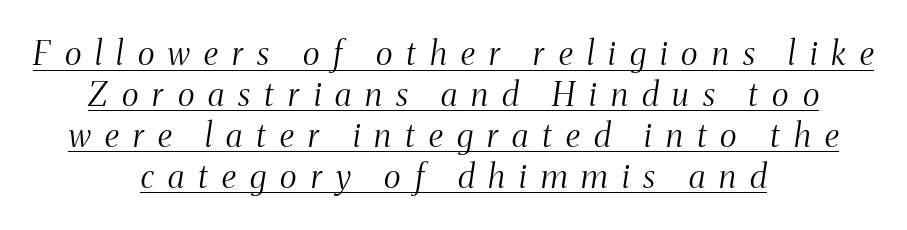
{"serif": "yes", "italic": "yes", "lean": "right", "slant_degrees": 8, "bold": "no", "weight": "light", "width": "condensed", "stroke_contrast": "medium", "x_height": "medium", "monospaced": "no", "underline": "yes", "align": "center", "line_spacing_ratio": 1.24, "letter_spacing": "wide", "letter_spacing_em": 0.43, "glyph_px": 33}
